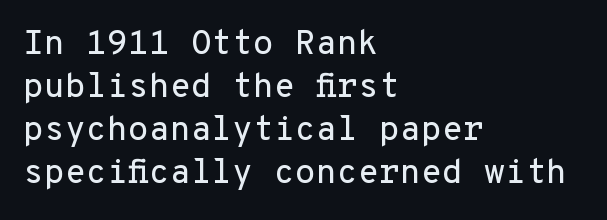
The image shows 34 px sans-serif type, upright, monospaced; set left-aligned, normal line spacing (1.26x), normal letter spacing, not underlined; low stroke contrast and a medium x-height.
